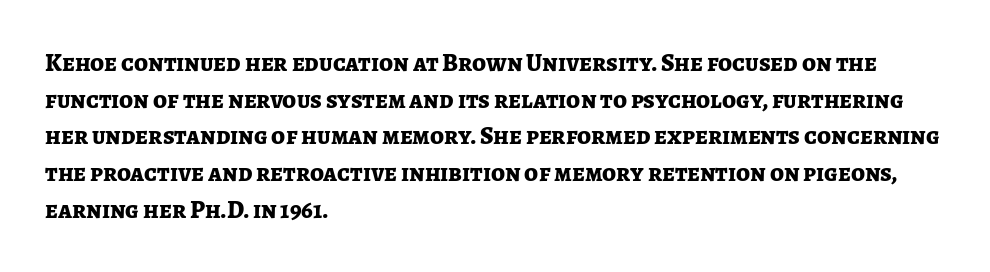
Q: Is the text bold? A: Yes.
Q: Is the text italic (slanted)? A: No, it is upright.
Q: Is the text underlined? A: No.
Q: How is the paragraph aligned? A: Left-aligned.
Q: Is the spacing between letters normal or unusually wide? A: Normal.
Q: Is the spacing between lines tight, normal or loose? A: Normal.
